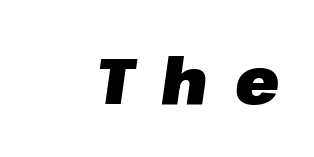
The image shows 65 px heavy type, italic (leaning right); set right-aligned, unusually wide letter spacing (+0.42 em), not underlined; low stroke contrast and a medium x-height.
